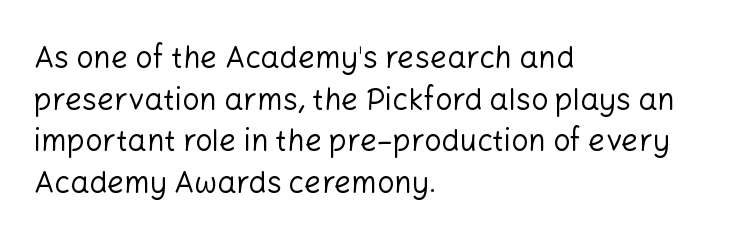
Q: Is the text bold? A: No.
Q: Is the text italic (slanted)? A: No, it is upright.
Q: Is the typeface a serif or a sans-serif typeface? A: Sans-serif.
Q: Is the text underlined? A: No.
Q: How is the paragraph aligned? A: Left-aligned.
Q: Is the spacing between letters normal or unusually wide? A: Normal.
Q: Is the spacing between lines tight, normal or loose? A: Normal.
Q: Width (condensed, normal, or wide)? A: Normal.
Q: Stroke contrast? A: Low.
Q: x-height? A: Medium.
Q: Monospaced? A: No.
